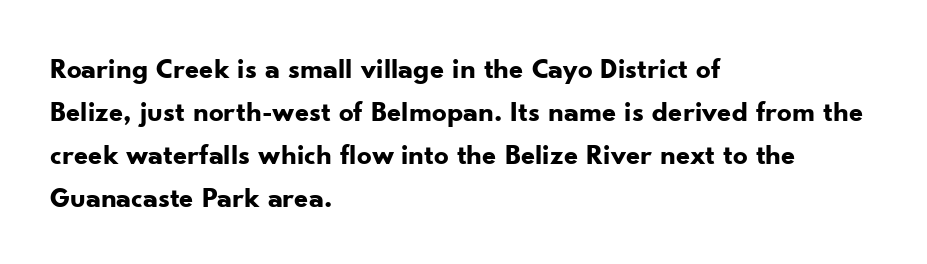
Notice how thick the strokes are: this is what a full bold looks like. Students, note that the glyphs here touch the page at normal intervals. It's the straight-up-and-down kind of type. Does the leading feel generous? No, just average.
